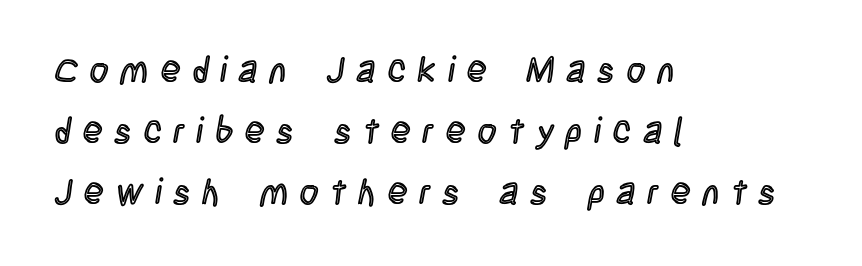
{"width": "condensed", "x_height": "large", "monospaced": "no", "underline": "no", "align": "left", "line_spacing": "normal", "line_spacing_ratio": 1.7, "letter_spacing": "wide", "letter_spacing_em": 0.34, "glyph_px": 36}
